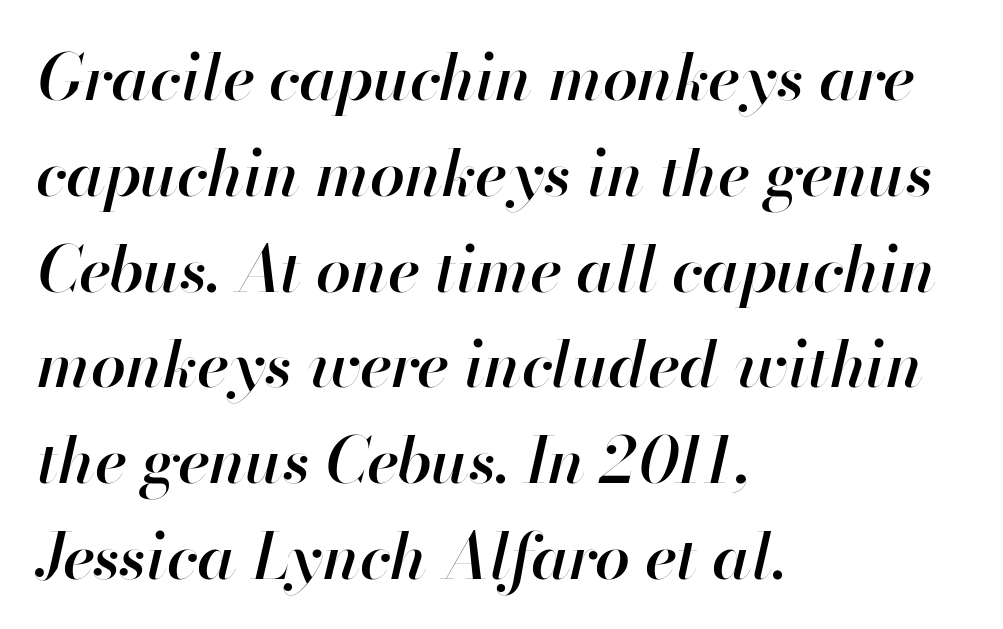
{"italic": "yes", "lean": "right", "slant_degrees": 13, "bold": "semi", "weight": "semibold", "width": "normal", "stroke_contrast": "high", "x_height": "small", "monospaced": "no", "underline": "no", "align": "left", "line_spacing": "normal", "line_spacing_ratio": 1.52, "letter_spacing": "normal", "letter_spacing_em": 0.0, "glyph_px": 63}
